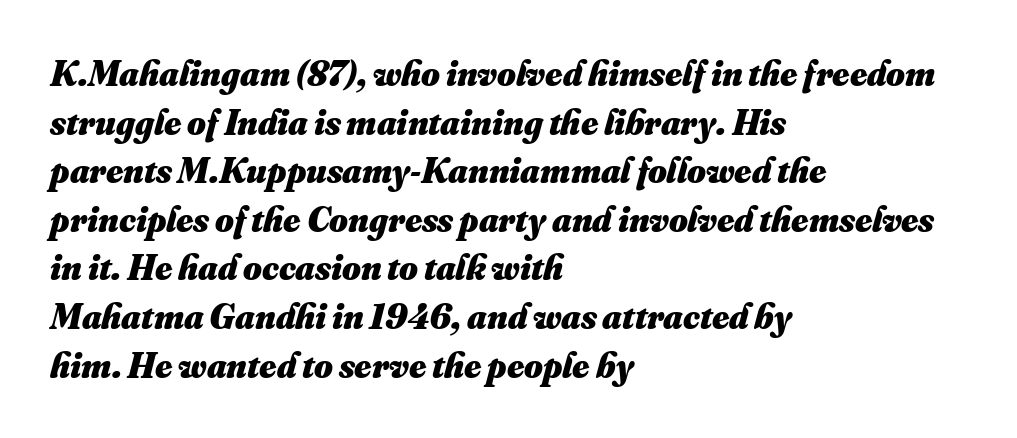
The image shows 36 px heavy type; set left-aligned, normal line spacing (1.35x), normal letter spacing, not underlined; medium stroke contrast and a small x-height.
